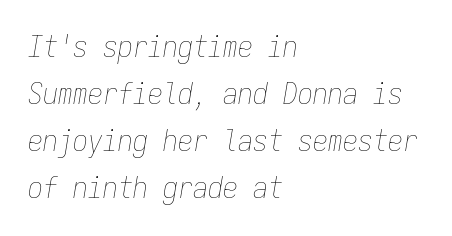
{"italic": "yes", "lean": "right", "slant_degrees": 9, "bold": "no", "weight": "thin", "width": "condensed", "stroke_contrast": "low", "x_height": "medium", "monospaced": "yes", "underline": "no", "align": "left", "line_spacing": "normal", "line_spacing_ratio": 1.57, "letter_spacing": "normal", "letter_spacing_em": 0.0, "glyph_px": 30}
